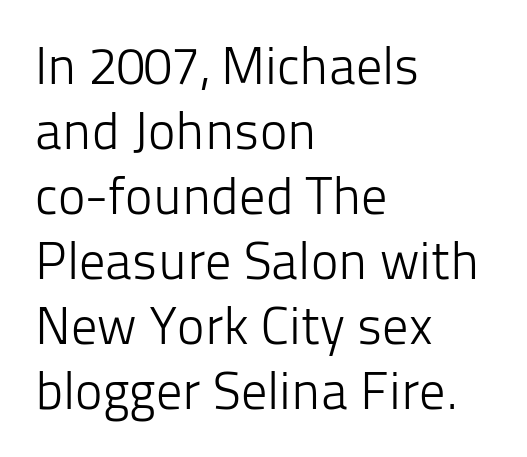
The image shows 52 px light sans-serif type, upright; set left-aligned, normal line spacing (1.25x), normal letter spacing, not underlined; low stroke contrast and a medium x-height.
